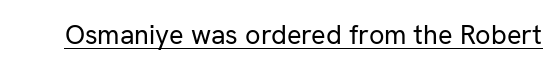
{"italic": "no", "bold": "no", "underline": "yes", "letter_spacing": "normal", "letter_spacing_em": 0.0, "glyph_px": 27}
